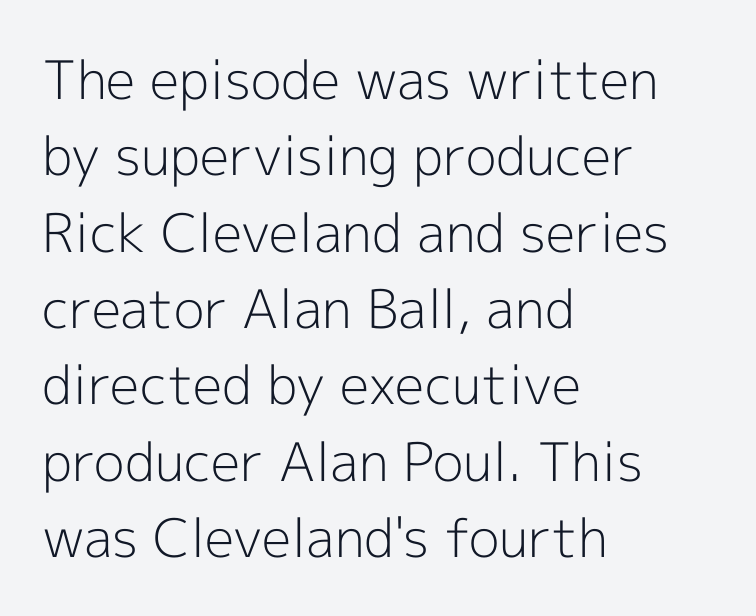
{"serif": "no", "italic": "no", "bold": "no", "weight": "light", "width": "normal", "x_height": "medium", "monospaced": "no", "underline": "no", "align": "left", "line_spacing": "normal", "line_spacing_ratio": 1.44, "letter_spacing": "normal", "letter_spacing_em": 0.0, "glyph_px": 53}
